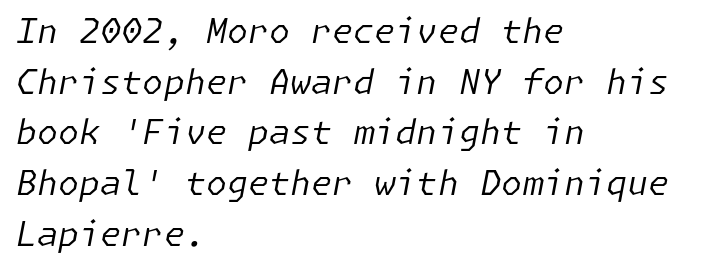
The letterforms sit shoulder to shoulder at normal distance. The typesetting does not lean heavy: it is not bold. A bare baseline throughout the passage. Horizontal bands of white between lines are of average thickness.
